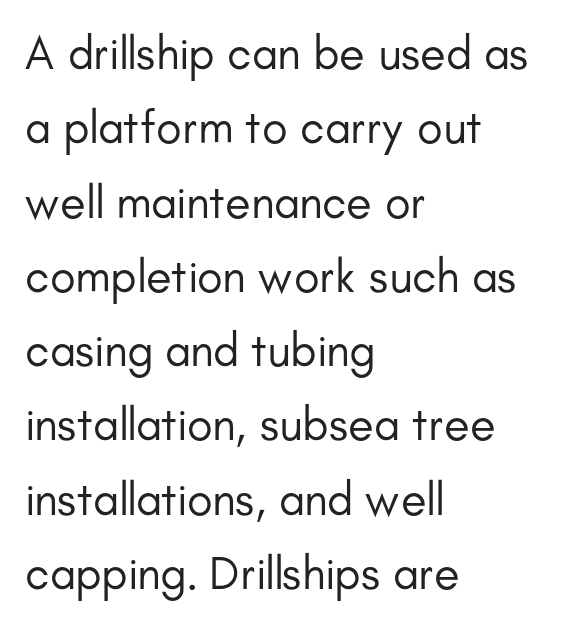
The image shows 47 px regular-weight sans-serif type, upright; set left-aligned, normal line spacing (1.58x), normal letter spacing, not underlined; low stroke contrast and a small x-height.
